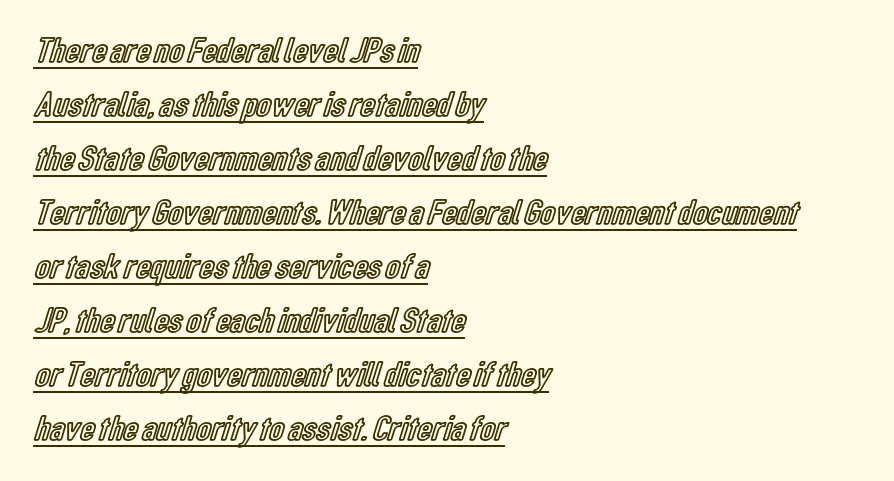
Q: Is the text italic (slanted)? A: Yes.
Q: Is the text underlined? A: Yes.
Q: How is the paragraph aligned? A: Left-aligned.
Q: Is the spacing between letters normal or unusually wide? A: Normal.
Q: Is the spacing between lines tight, normal or loose? A: Normal.
Q: Width (condensed, normal, or wide)? A: Condensed.
Q: x-height? A: Medium.
Q: Monospaced? A: No.
